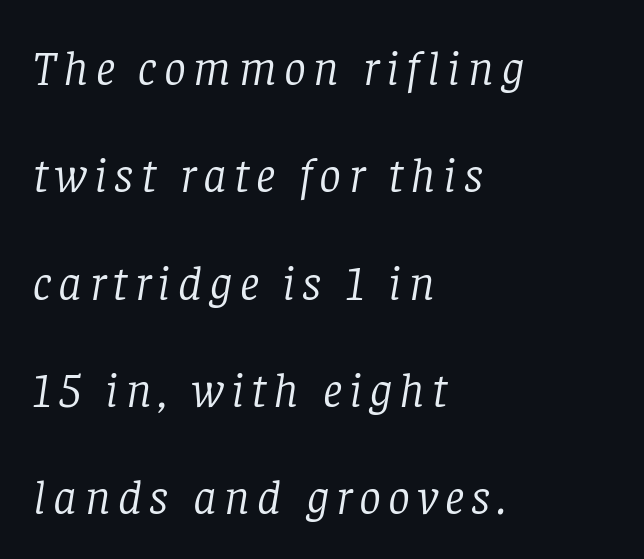
{"serif": "yes", "italic": "yes", "lean": "right", "slant_degrees": 8, "bold": "no", "weight": "light", "width": "normal", "stroke_contrast": "low", "x_height": "large", "monospaced": "no", "underline": "no", "align": "left", "line_spacing": "loose", "line_spacing_ratio": 2.19, "glyph_px": 49}
